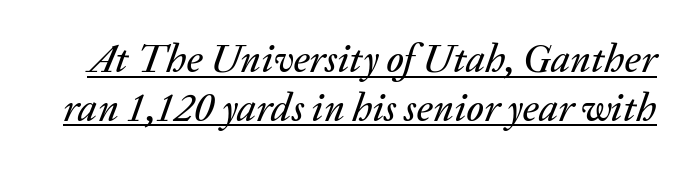
The image shows 40 px text type, italic (leaning right); set line spacing 1.22x, normal letter spacing, underlined; medium stroke contrast and a medium x-height.
